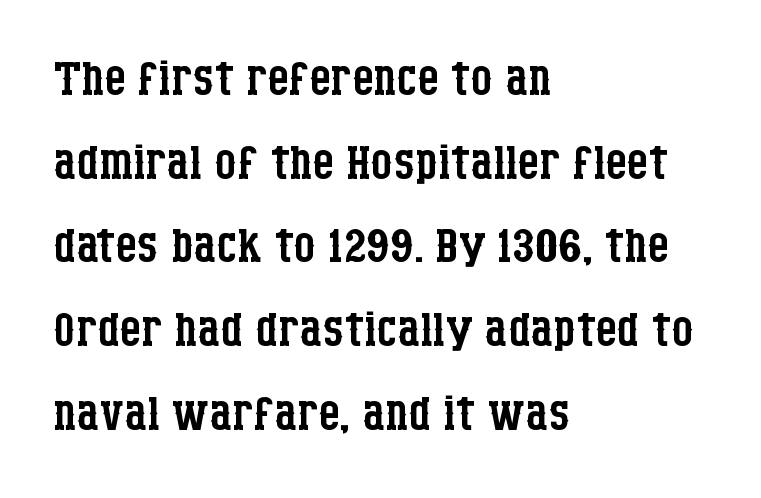
{"serif": "yes", "italic": "no", "bold": "no", "weight": "regular", "width": "condensed", "stroke_contrast": "low", "x_height": "large", "monospaced": "no", "underline": "no", "align": "left", "line_spacing_ratio": 1.23, "letter_spacing": "normal", "letter_spacing_em": 0.0, "glyph_px": 68}
